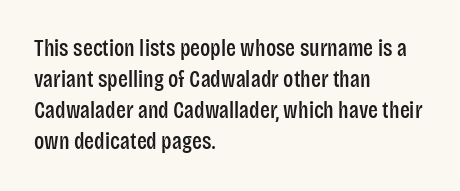
{"italic": "no", "underline": "no", "align": "left", "line_spacing": "normal", "line_spacing_ratio": 1.35, "letter_spacing": "normal", "letter_spacing_em": 0.0, "glyph_px": 23}
